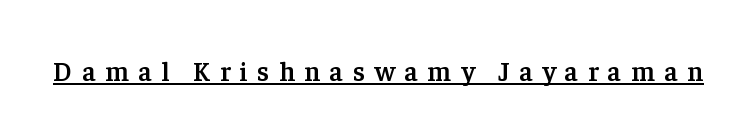
When letters stand straight like this, we call the style roman or upright. Typographic density is moderately raised because the face is semibold. A typographer would call this underscored text. There is plenty of visible air inserted between adjacent glyphs.
